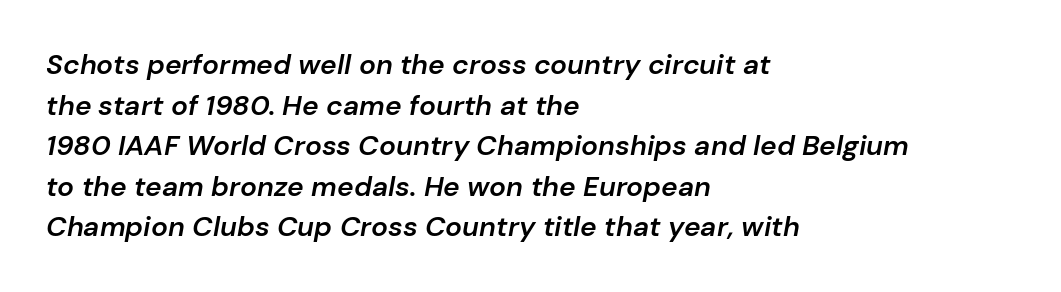
Q: Is the text bold? A: Semi-bold.
Q: Is the text italic (slanted)? A: Yes, it leans right by about 10 degrees.
Q: Is the text underlined? A: No.
Q: How is the paragraph aligned? A: Left-aligned.
Q: Is the spacing between letters normal or unusually wide? A: Normal.
Q: Is the spacing between lines tight, normal or loose? A: Normal.
Q: Width (condensed, normal, or wide)? A: Normal.
Q: Stroke contrast? A: Low.
Q: x-height? A: Medium.
Q: Monospaced? A: No.
